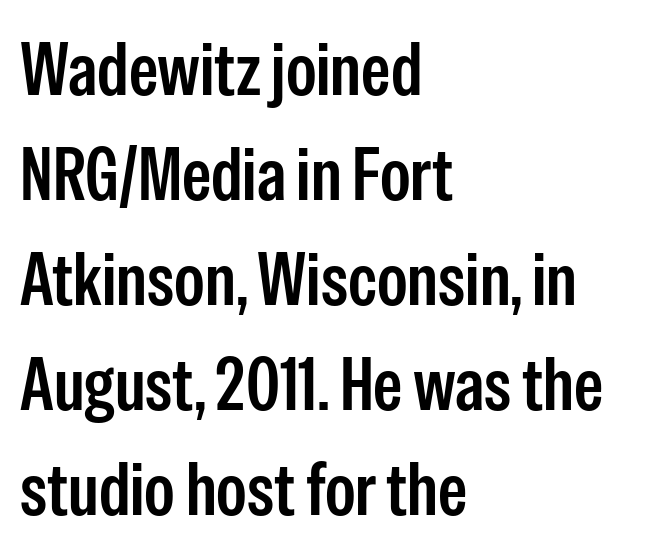
Q: Is the text bold? A: Semi-bold.
Q: Is the text italic (slanted)? A: No, it is upright.
Q: Is the typeface a serif or a sans-serif typeface? A: Sans-serif.
Q: Is the text underlined? A: No.
Q: How is the paragraph aligned? A: Left-aligned.
Q: Is the spacing between letters normal or unusually wide? A: Normal.
Q: Is the spacing between lines tight, normal or loose? A: Normal.
Q: Width (condensed, normal, or wide)? A: Condensed.
Q: Stroke contrast? A: Low.
Q: x-height? A: Medium.
Q: Monospaced? A: No.
